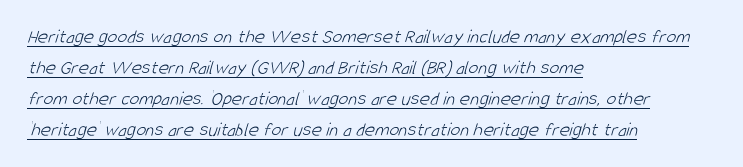
The image shows 20 px text type; set left-aligned, normal line spacing (1.55x), normal letter spacing, underlined.
